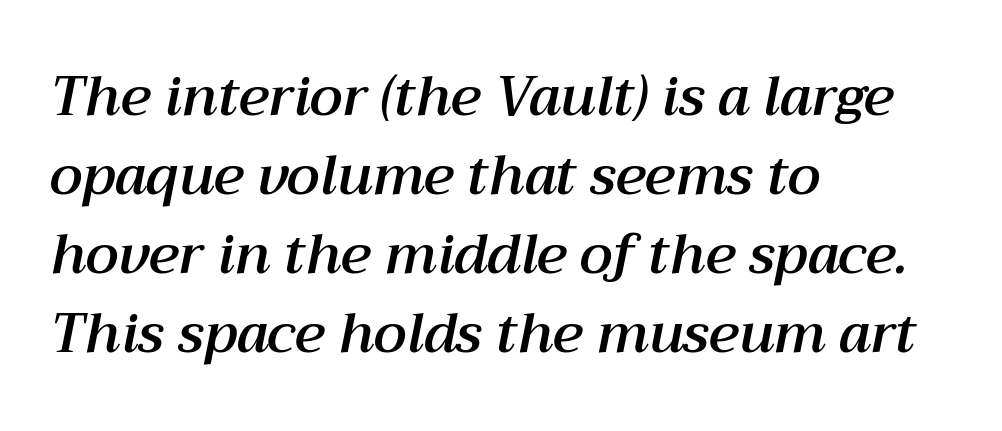
Q: Is the text italic (slanted)? A: Yes, it leans right by about 12 degrees.
Q: Is the text underlined? A: No.
Q: How is the paragraph aligned? A: Left-aligned.
Q: Is the spacing between letters normal or unusually wide? A: Normal.
Q: Is the spacing between lines tight, normal or loose? A: Normal.
Q: Width (condensed, normal, or wide)? A: Normal.
Q: Stroke contrast? A: Medium.
Q: x-height? A: Medium.
Q: Monospaced? A: No.
